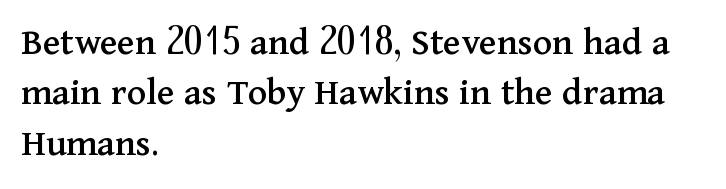
{"serif": "yes", "italic": "no", "width": "normal", "stroke_contrast": "medium", "x_height": "medium", "monospaced": "no", "underline": "no", "align": "left", "line_spacing": "normal", "line_spacing_ratio": 1.26, "letter_spacing": "normal", "letter_spacing_em": 0.0, "glyph_px": 40}
